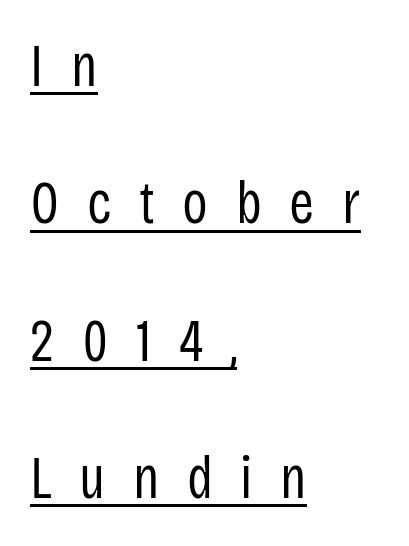
Q: Is the text bold? A: No.
Q: Is the text italic (slanted)? A: No, it is upright.
Q: Is the typeface a serif or a sans-serif typeface? A: Sans-serif.
Q: Is the text underlined? A: Yes.
Q: How is the paragraph aligned? A: Left-aligned.
Q: Is the spacing between letters normal or unusually wide? A: Unusually wide.
Q: Is the spacing between lines tight, normal or loose? A: Loose.
Q: Width (condensed, normal, or wide)? A: Condensed.
Q: Stroke contrast? A: Low.
Q: x-height? A: Large.
Q: Monospaced? A: No.
